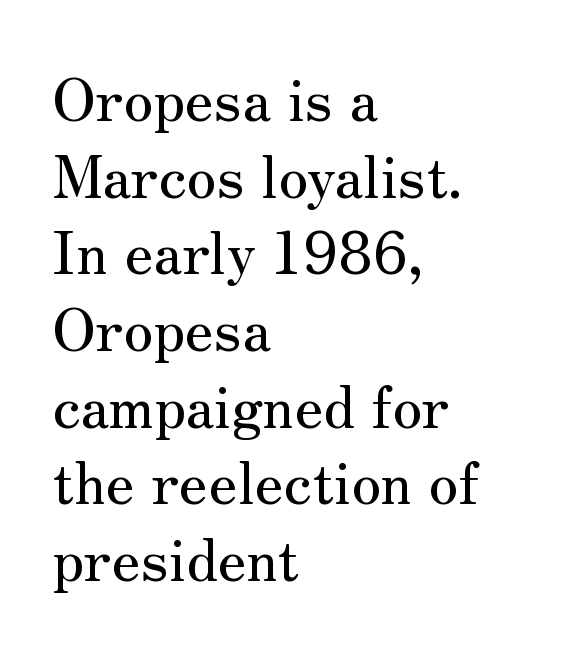
Q: Is the text italic (slanted)? A: No, it is upright.
Q: Is the typeface a serif or a sans-serif typeface? A: Serif.
Q: Is the text underlined? A: No.
Q: How is the paragraph aligned? A: Left-aligned.
Q: Is the spacing between letters normal or unusually wide? A: Normal.
Q: Is the spacing between lines tight, normal or loose? A: Normal.
Q: Width (condensed, normal, or wide)? A: Normal.
Q: Stroke contrast? A: Medium.
Q: x-height? A: Small.
Q: Monospaced? A: No.
